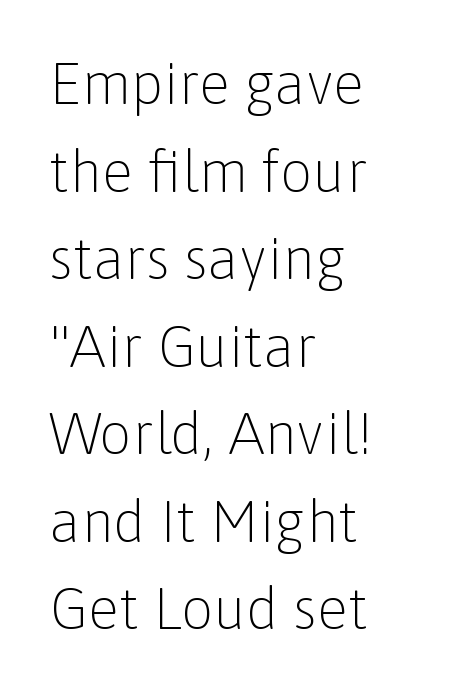
{"serif": "no", "italic": "no", "bold": "no", "weight": "light", "width": "normal", "stroke_contrast": "low", "x_height": "medium", "monospaced": "no", "underline": "no", "align": "left", "line_spacing": "normal", "line_spacing_ratio": 1.51, "letter_spacing": "normal", "letter_spacing_em": 0.0, "glyph_px": 58}
